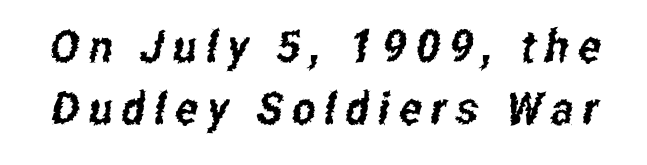
The image shows 45 px condensed sans-serif type; set normal line spacing (1.38x), unusually wide letter spacing (+0.2 em), not underlined; low stroke contrast and a medium x-height.
